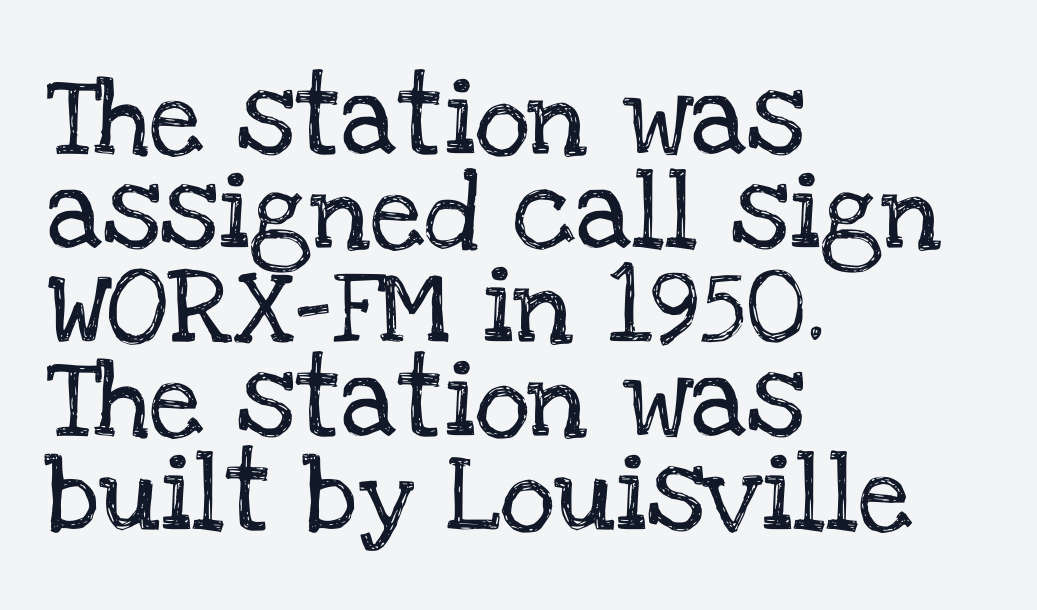
The image shows 77 px serif type, upright; set left-aligned, line spacing 1.22x, normal letter spacing, not underlined; low stroke contrast and a large x-height.
